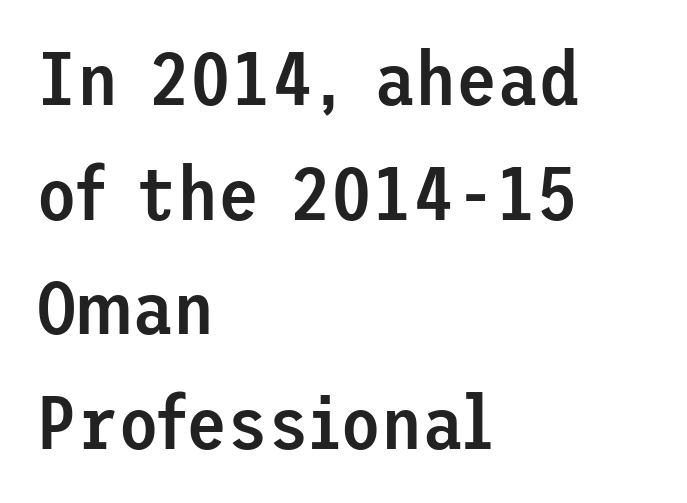
Inter-character spacing is left at the font's built-in metrics. Every row of glyphs begins at an identical x-position on the left. Leading matches the norm, producing a regular column. Letters rest on an invisible, unmarked baseline. Quick note: not italic, upright.
